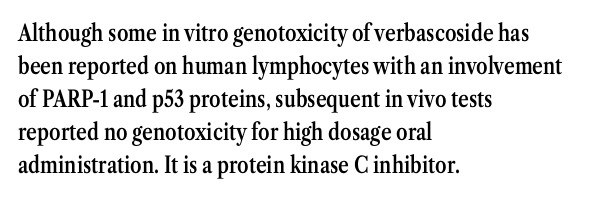
Q: Is the text bold? A: Semi-bold.
Q: Is the text italic (slanted)? A: No, it is upright.
Q: Is the text underlined? A: No.
Q: How is the paragraph aligned? A: Left-aligned.
Q: Is the spacing between letters normal or unusually wide? A: Normal.
Q: Is the spacing between lines tight, normal or loose? A: Normal.
